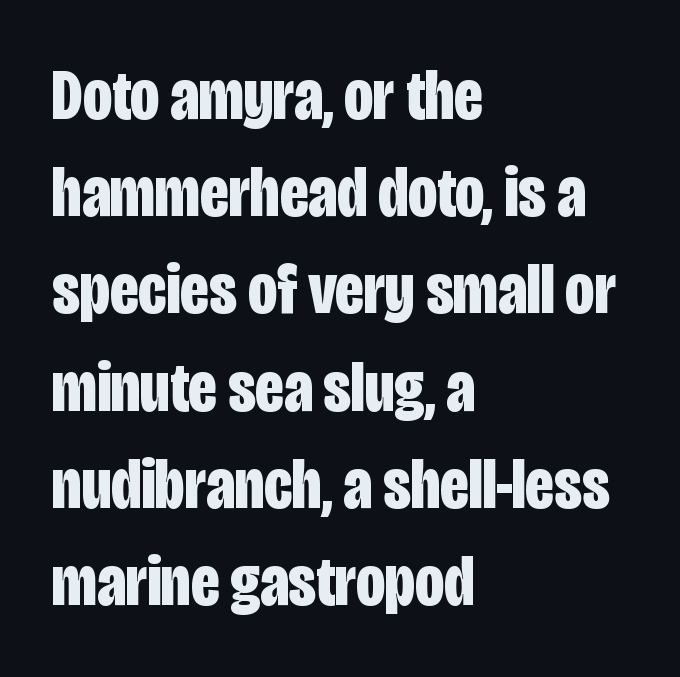
Descender tails drop into unmarked territory. These lines keep a tight, regular rhythm from letter to letter. Nope, no serifs anywhere on these letters. Rendered with straight, roman letterforms.
